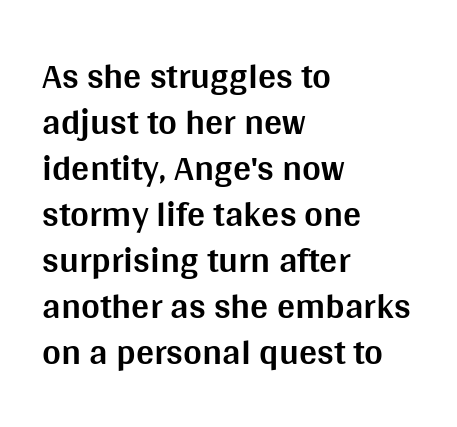
The image shows 36 px bold sans-serif type, upright; set left-aligned, normal line spacing (1.28x), normal letter spacing, not underlined; medium stroke contrast and a large x-height.
